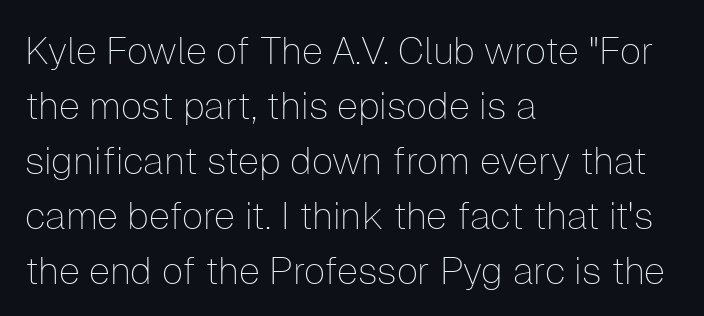
Q: Is the text bold? A: No.
Q: Is the text italic (slanted)? A: No, it is upright.
Q: Is the typeface a serif or a sans-serif typeface? A: Sans-serif.
Q: Is the text underlined? A: No.
Q: How is the paragraph aligned? A: Left-aligned.
Q: Is the spacing between letters normal or unusually wide? A: Normal.
Q: Is the spacing between lines tight, normal or loose? A: Normal.
Q: Width (condensed, normal, or wide)? A: Normal.
Q: Stroke contrast? A: Low.
Q: x-height? A: Medium.
Q: Monospaced? A: No.
